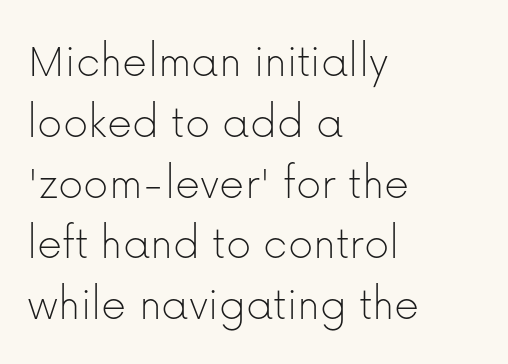
The image shows 49 px thin sans-serif type, upright; set left-aligned, line spacing 1.24x, normal letter spacing, not underlined; low stroke contrast and a medium x-height.
